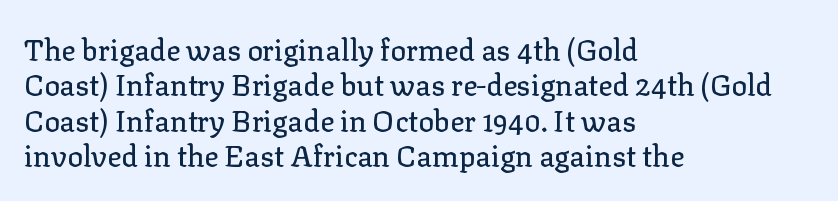
{"serif": "yes", "italic": "no", "width": "normal", "stroke_contrast": "low", "x_height": "medium", "monospaced": "no", "underline": "no", "align": "left", "line_spacing_ratio": 1.22, "letter_spacing": "normal", "letter_spacing_em": 0.0, "glyph_px": 29}
